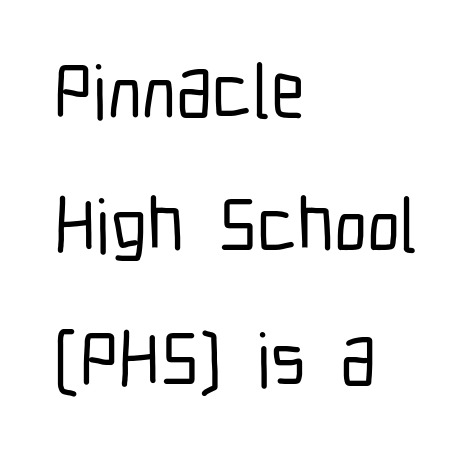
{"serif": "no", "italic": "no", "width": "condensed", "stroke_contrast": "low", "x_height": "medium", "monospaced": "no", "underline": "no", "align": "left", "line_spacing_ratio": 1.76, "letter_spacing": "normal", "letter_spacing_em": 0.0, "glyph_px": 76}
